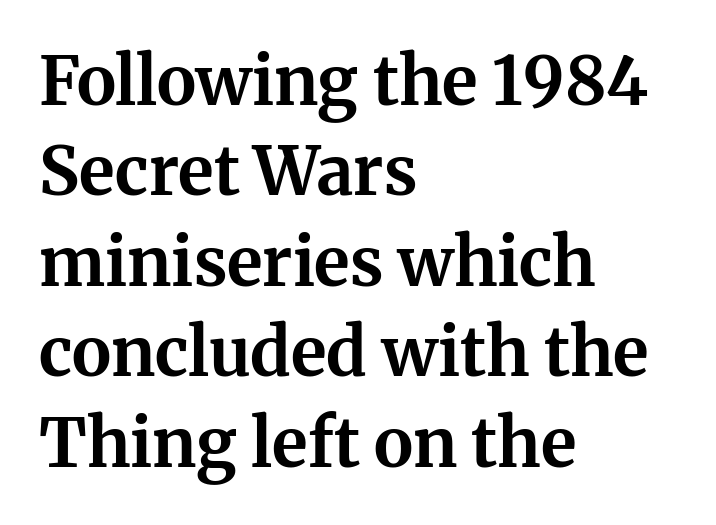
These lines sit exactly where default settings would place them. The typography opts for an upright posture over an oblique one. The space directly below the letters is spotless. Varying glyph widths throughout — classic text-font behaviour. Pretty heavy lettering here — definitely bold.
